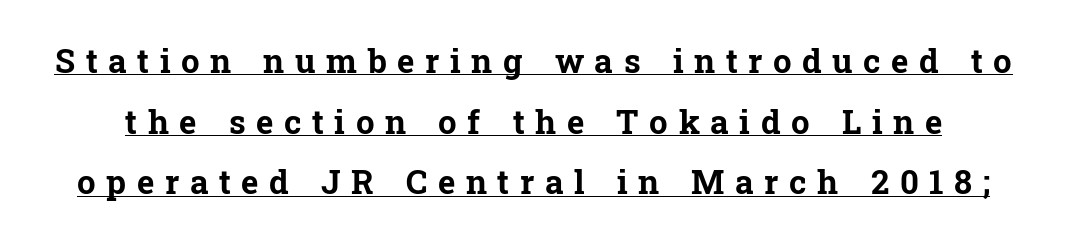
The image shows 33 px bold serif type, upright; set line spacing 1.84x, unusually wide letter spacing (+0.32 em), underlined; low stroke contrast and a medium x-height.
